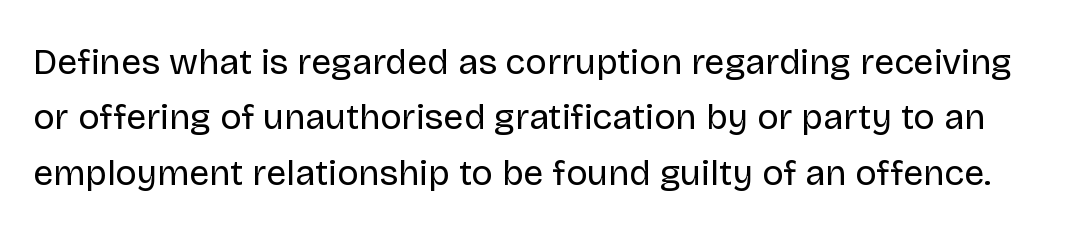
This is not heavy type; no bold has been used. Leading: standard. The glyphs are unaccompanied by any horizontal stroke below them. The letters stand upright; this is a roman face. The passage shown is typed in a proportional face where columns would drift. Note: no serifs on the glyphs.
